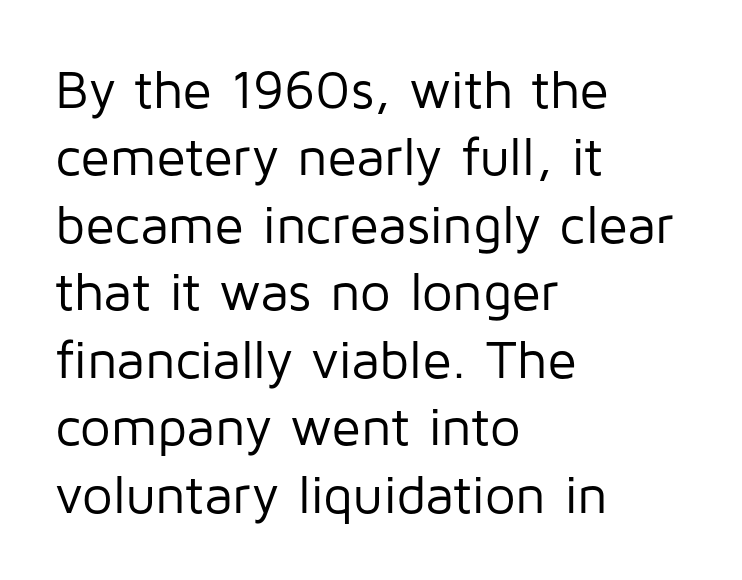
{"serif": "no", "italic": "no", "bold": "no", "weight": "regular", "width": "normal", "stroke_contrast": "low", "x_height": "medium", "monospaced": "no", "underline": "no", "align": "left", "line_spacing": "normal", "line_spacing_ratio": 1.25, "letter_spacing": "normal", "letter_spacing_em": 0.0, "glyph_px": 54}
